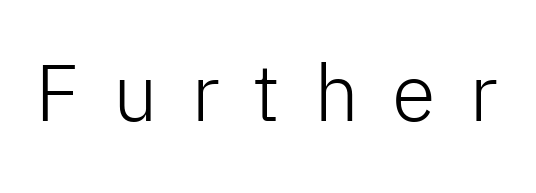
Spacing between characters has been opened up far beyond the box default. Spacing verdict: proportional, widths tailored to each character. No letter is thick-stroked: the sample isn't bold. Descenders hang freely into open space. The text was rendered using a sans face with plain stroke endings.
